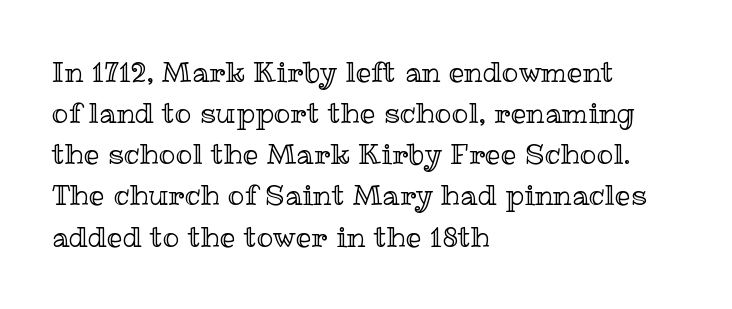
Each letter keeps its own natural width here, so spacing adapts to shape. The rendering uses a moderate line-height, typical for paragraphs. This rendering uses left alignment, leaving the right contour irregular. This sample uses plain, unmodified letter spacing.
